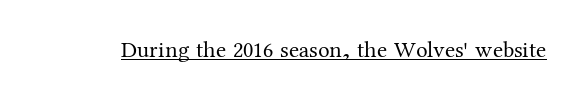
{"italic": "no", "bold": "no", "underline": "yes", "letter_spacing": "normal", "letter_spacing_em": 0.0, "glyph_px": 23}
